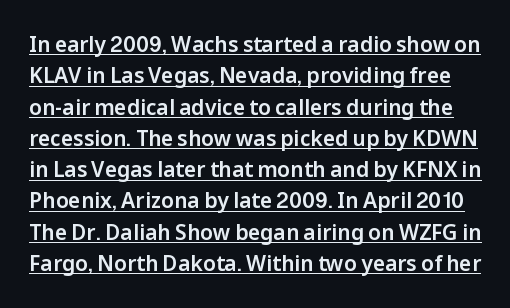
The image shows 21 px text type, upright; set normal line spacing (1.49x), normal letter spacing, underlined.
